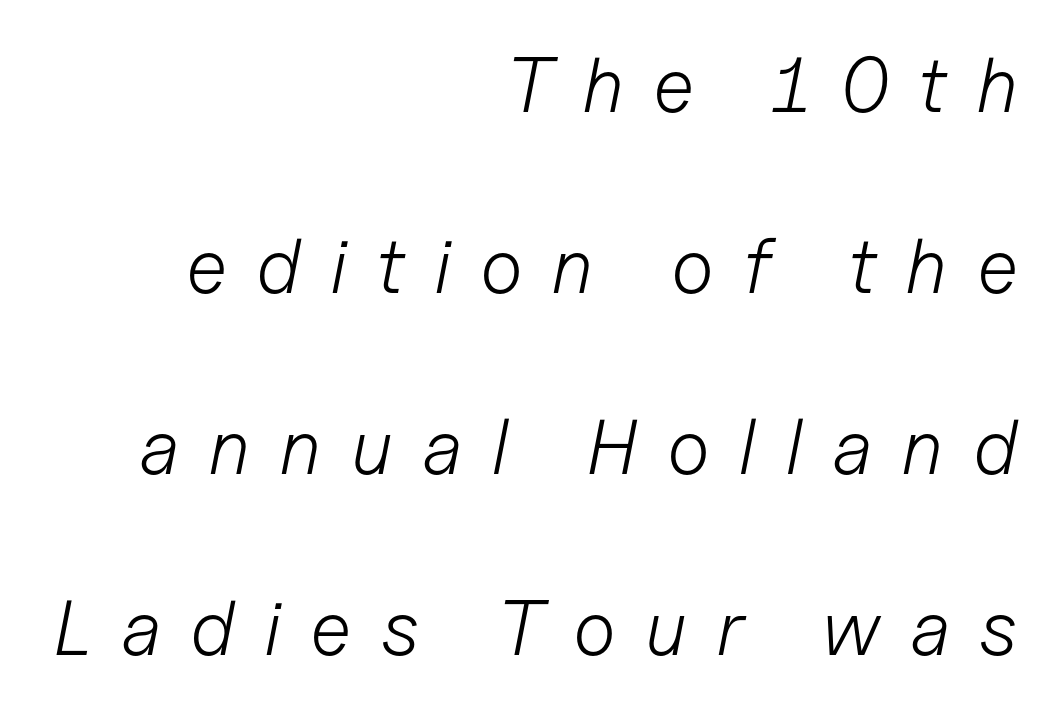
{"italic": "yes", "lean": "right", "slant_degrees": 11, "bold": "no", "weight": "light", "width": "normal", "stroke_contrast": "low", "x_height": "medium", "monospaced": "no", "underline": "no", "align": "right", "line_spacing": "loose", "line_spacing_ratio": 2.32, "letter_spacing": "wide", "letter_spacing_em": 0.37, "glyph_px": 78}
